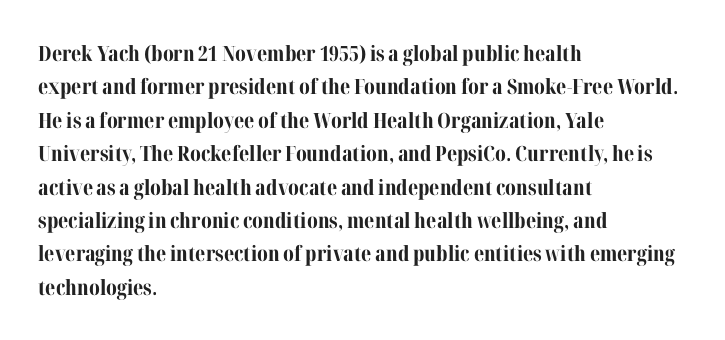
The lines sit at an ordinary, default distance from one another. Bare-footed words on every line. The rendering uses a bold face; every stroke is thick and dark. Posture: upright roman.
